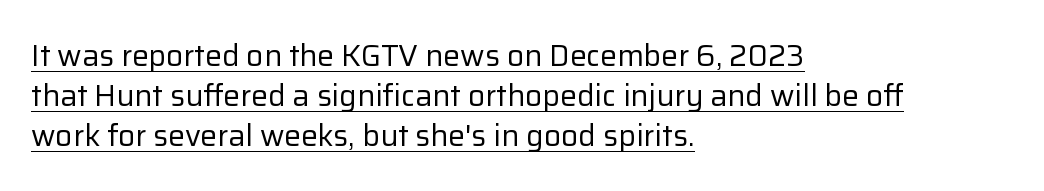
{"serif": "no", "italic": "no", "bold": "no", "weight": "regular", "width": "normal", "stroke_contrast": "low", "x_height": "medium", "monospaced": "no", "underline": "yes", "align": "left", "line_spacing": "normal", "line_spacing_ratio": 1.33, "letter_spacing": "normal", "letter_spacing_em": 0.0, "glyph_px": 30}
